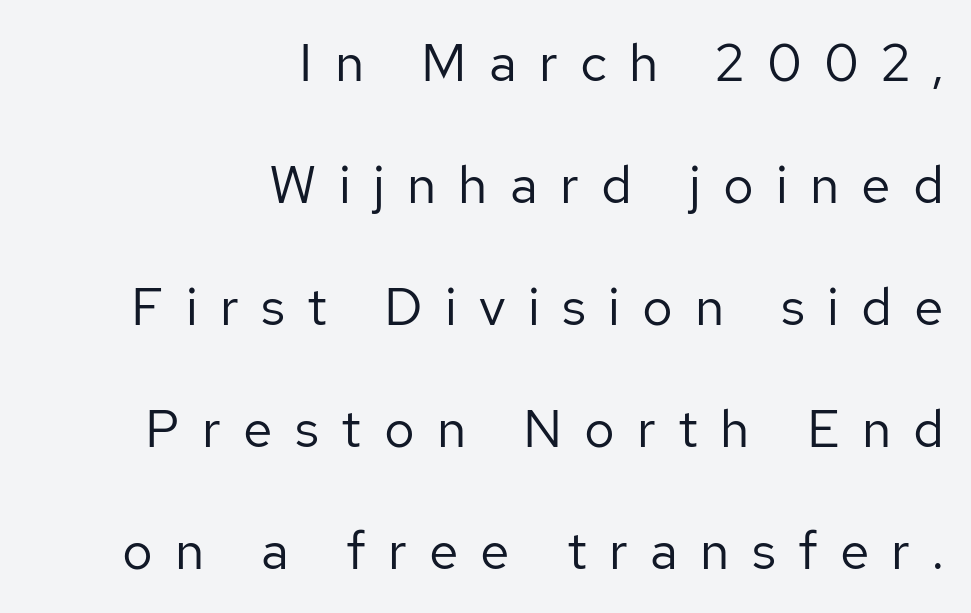
{"serif": "no", "italic": "no", "bold": "no", "weight": "regular", "width": "normal", "stroke_contrast": "low", "x_height": "medium", "monospaced": "no", "underline": "no", "align": "right", "line_spacing": "loose", "line_spacing_ratio": 2.3, "letter_spacing": "wide", "letter_spacing_em": 0.42, "glyph_px": 53}
